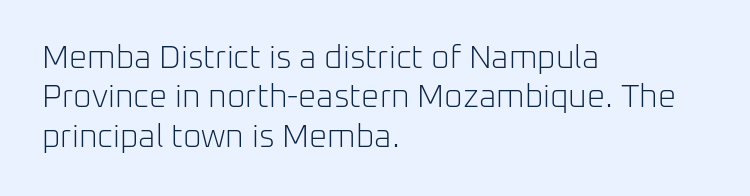
{"serif": "no", "italic": "no", "bold": "no", "weight": "light", "width": "normal", "stroke_contrast": "low", "x_height": "medium", "monospaced": "no", "underline": "no", "align": "left", "line_spacing_ratio": 1.23, "letter_spacing": "normal", "letter_spacing_em": 0.0, "glyph_px": 32}
